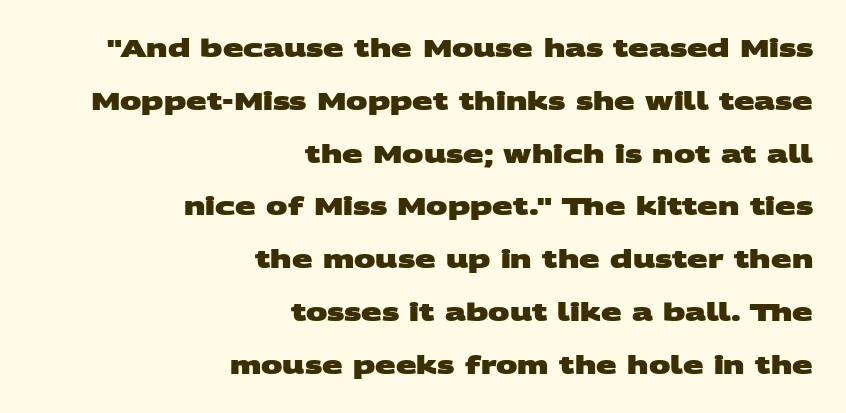
The image shows 24 px bold type; set right-aligned, loose line spacing (2.2x), normal letter spacing, not underlined.
